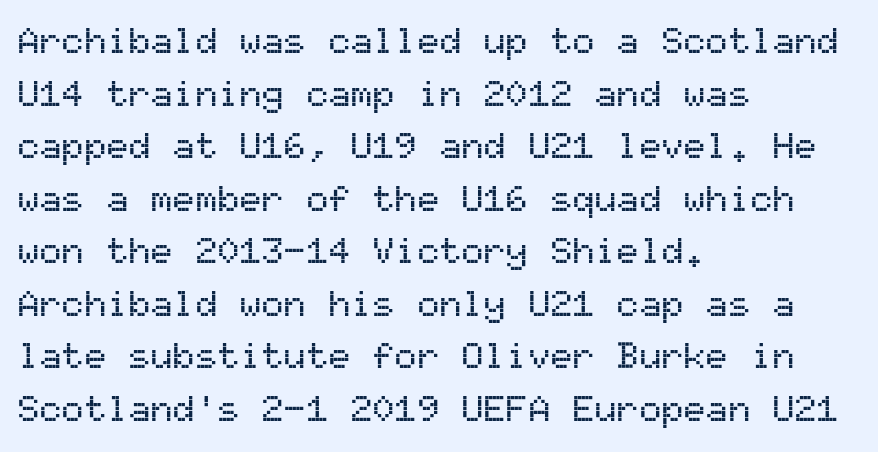
The image shows 37 px sans-serif type, upright, monospaced; set left-aligned, normal line spacing (1.42x), normal letter spacing, not underlined; medium stroke contrast and a medium x-height.
